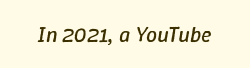
The image shows 22 px text type, italic (leaning right); set normal letter spacing, not underlined.
